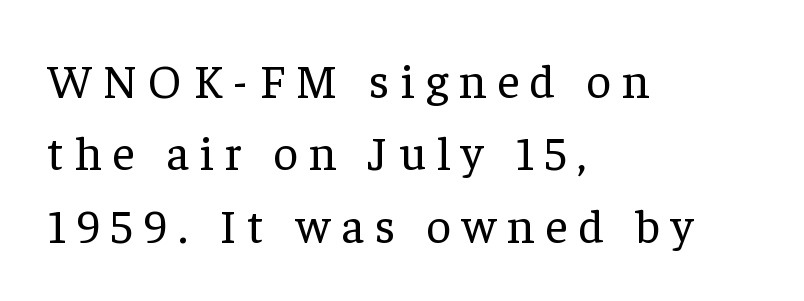
Q: Is the text bold? A: No.
Q: Is the text italic (slanted)? A: No, it is upright.
Q: Is the typeface a serif or a sans-serif typeface? A: Serif.
Q: Is the text underlined? A: No.
Q: How is the paragraph aligned? A: Left-aligned.
Q: Is the spacing between letters normal or unusually wide? A: Unusually wide.
Q: Is the spacing between lines tight, normal or loose? A: Normal.
Q: Width (condensed, normal, or wide)? A: Normal.
Q: Stroke contrast? A: Low.
Q: x-height? A: Medium.
Q: Monospaced? A: No.
